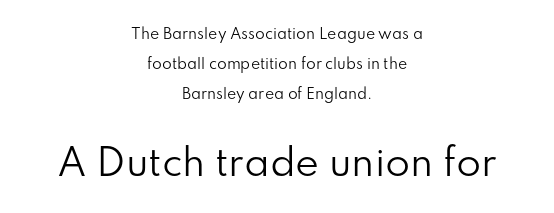
{"serif": "no", "italic": "no", "bold": "no", "weight": "regular", "width": "normal", "stroke_contrast": "low", "x_height": "small", "monospaced": "no", "underline": "no", "align": "center", "line_spacing": "loose", "line_spacing_ratio": 2.15, "letter_spacing": "normal", "letter_spacing_em": 0.0, "larger_block": "second", "size_ratio": 2.57, "glyph_px": 36}
